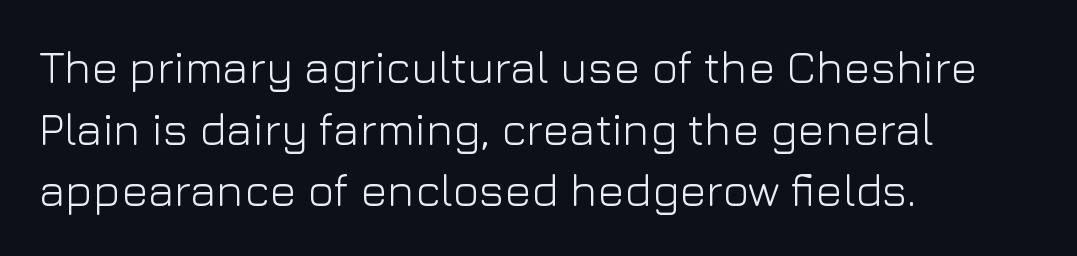
{"serif": "no", "italic": "no", "bold": "no", "weight": "light", "width": "normal", "stroke_contrast": "low", "x_height": "medium", "monospaced": "no", "underline": "no", "align": "left", "line_spacing": "normal", "line_spacing_ratio": 1.37, "letter_spacing": "normal", "letter_spacing_em": 0.0, "glyph_px": 45}
